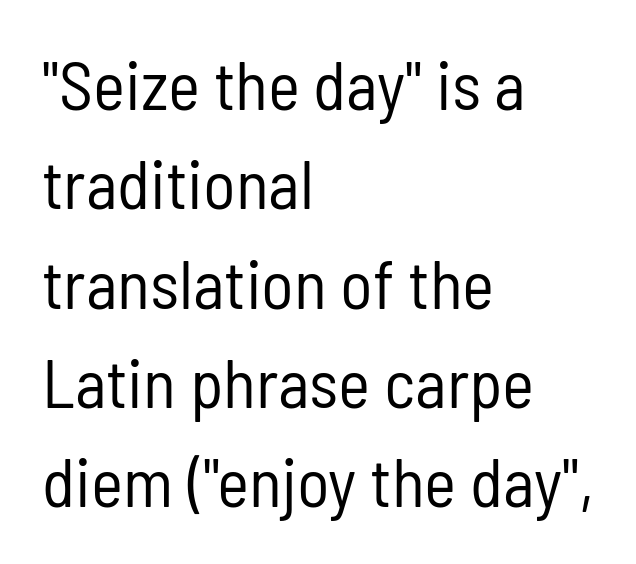
{"serif": "no", "italic": "no", "bold": "no", "weight": "regular", "width": "condensed", "stroke_contrast": "low", "x_height": "medium", "monospaced": "no", "underline": "no", "align": "left", "line_spacing": "normal", "line_spacing_ratio": 1.46, "letter_spacing": "normal", "letter_spacing_em": 0.0, "glyph_px": 68}
